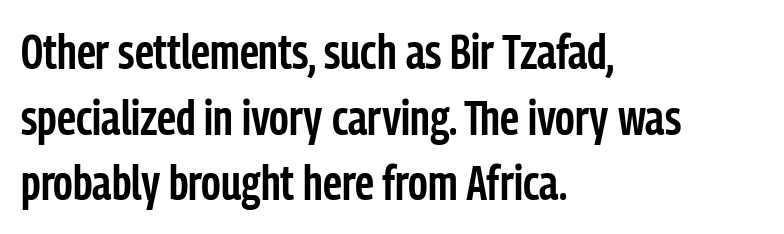
The image shows 49 px semibold, condensed sans-serif type, upright; set left-aligned, normal line spacing (1.34x), normal letter spacing, not underlined; low stroke contrast and a medium x-height.
